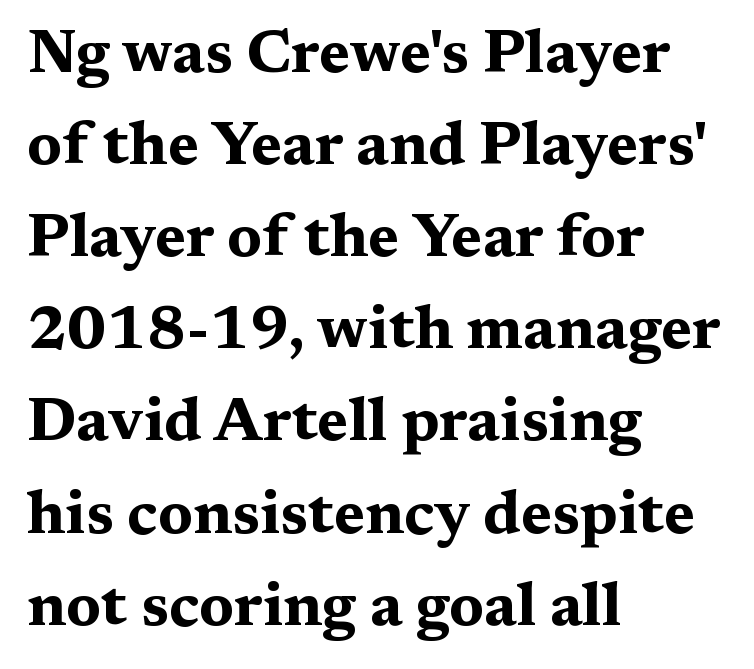
The image shows 61 px bold, wide serif type, upright; set left-aligned, normal line spacing (1.51x), normal letter spacing, not underlined; medium stroke contrast and a medium x-height.
